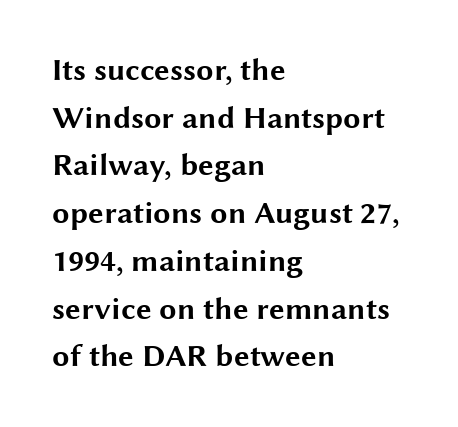
The image shows 31 px bold, wide sans-serif type, upright; set left-aligned, normal line spacing (1.54x), normal letter spacing, not underlined; medium stroke contrast and a medium x-height.
